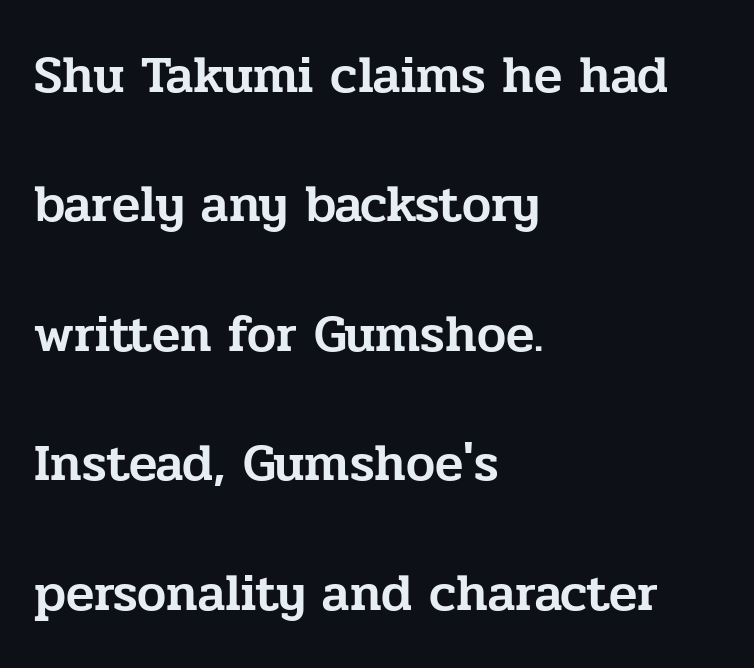
Descenders are the only things crossing below the line. The text was rendered using a seriffed face with decorative stroke endings. Letter spacing: default. Each line starts at the same left margin while the right side varies.
